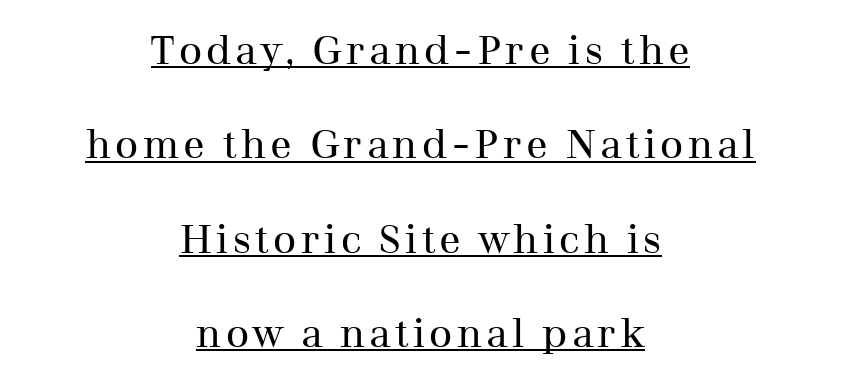
Q: Is the text bold? A: No.
Q: Is the text italic (slanted)? A: No, it is upright.
Q: Is the typeface a serif or a sans-serif typeface? A: Serif.
Q: Is the text underlined? A: Yes.
Q: How is the paragraph aligned? A: Centered.
Q: Is the spacing between lines tight, normal or loose? A: Loose.
Q: Width (condensed, normal, or wide)? A: Normal.
Q: Stroke contrast? A: Medium.
Q: x-height? A: Medium.
Q: Monospaced? A: No.
